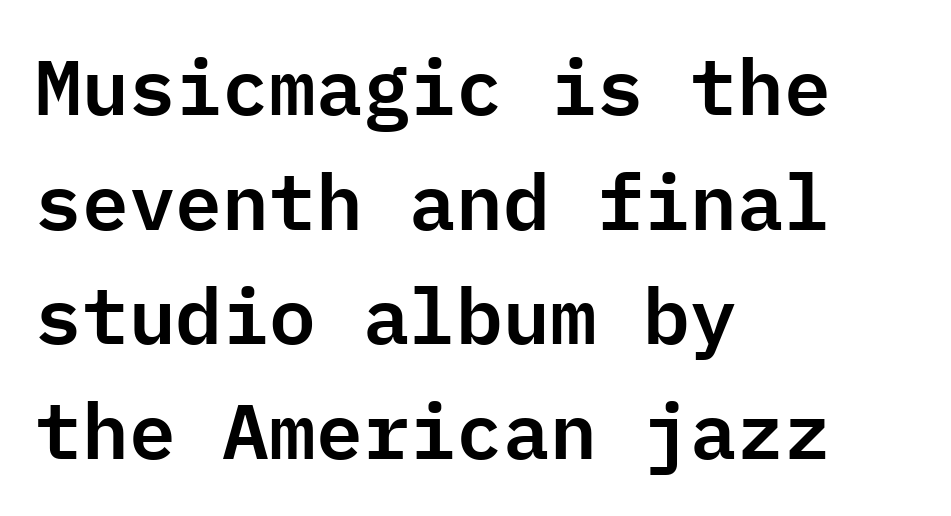
Q: Is the text italic (slanted)? A: No, it is upright.
Q: Is the typeface a serif or a sans-serif typeface? A: Sans-serif.
Q: Is the text underlined? A: No.
Q: How is the paragraph aligned? A: Left-aligned.
Q: Is the spacing between letters normal or unusually wide? A: Normal.
Q: Is the spacing between lines tight, normal or loose? A: Normal.
Q: Width (condensed, normal, or wide)? A: Normal.
Q: Stroke contrast? A: Low.
Q: x-height? A: Medium.
Q: Monospaced? A: Yes.
